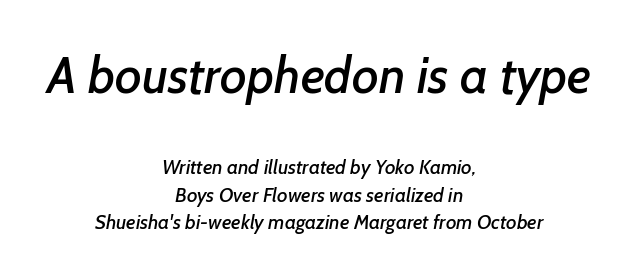
{"serif": "no", "width": "normal", "stroke_contrast": "low", "x_height": "medium", "monospaced": "no", "underline": "no", "align": "center", "line_spacing": "normal", "line_spacing_ratio": 1.38, "letter_spacing": "normal", "letter_spacing_em": 0.0, "larger_block": "first", "size_ratio": 2.55, "glyph_px": 51}
